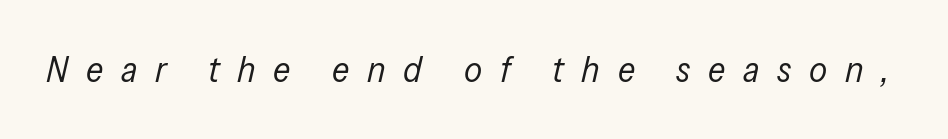
The image shows 36 px regular-weight, condensed type, italic (leaning right); set unusually wide letter spacing (+0.49 em), not underlined; low stroke contrast and a medium x-height.
